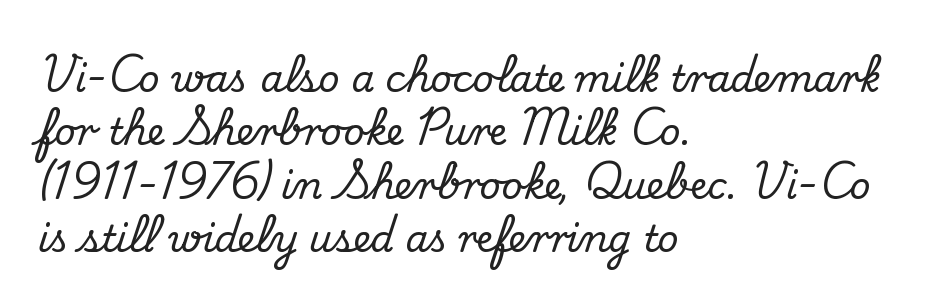
The image shows 37 px serif type; set left-aligned, normal line spacing (1.44x), normal letter spacing, not underlined; medium stroke contrast and a small x-height.
